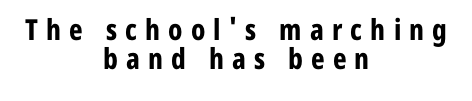
{"serif": "no", "italic": "no", "bold": "yes", "weight": "bold", "width": "condensed", "stroke_contrast": "low", "x_height": "medium", "monospaced": "no", "underline": "no", "align": "center", "line_spacing": "tight", "line_spacing_ratio": 1.0, "letter_spacing": "wide", "letter_spacing_em": 0.28, "glyph_px": 29}
